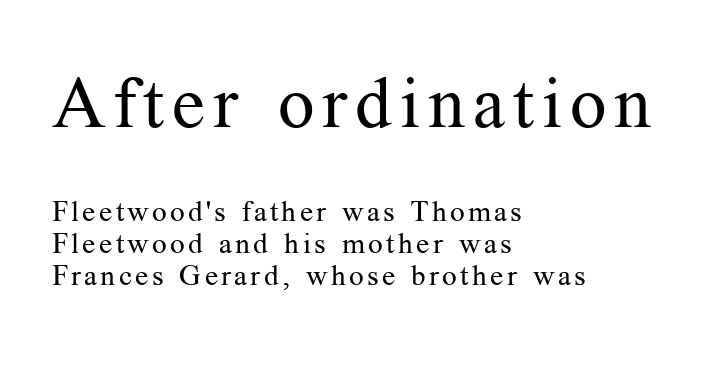
The image shows 72 px regular-weight serif type, upright; set left-aligned, tight line spacing (1.11x), not underlined; the first (top) block is 2.48x larger; medium stroke contrast and a medium x-height.
